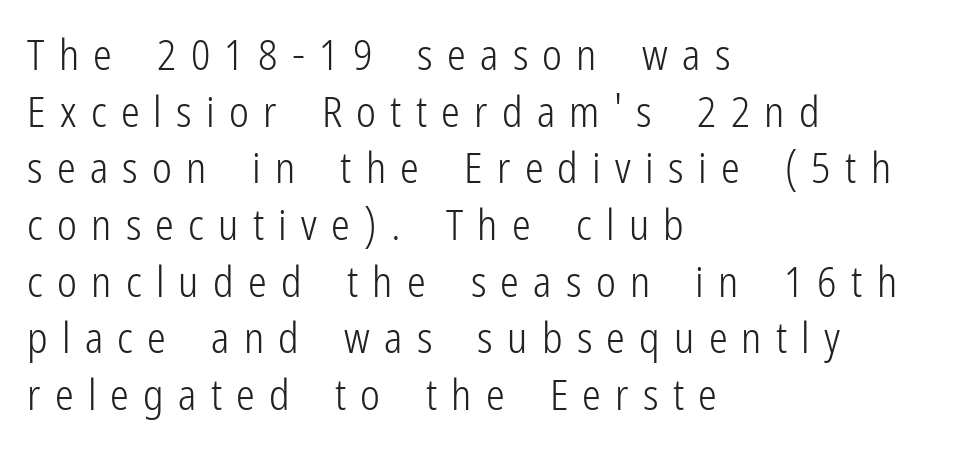
{"serif": "no", "italic": "no", "bold": "no", "weight": "light", "width": "condensed", "stroke_contrast": "low", "x_height": "medium", "monospaced": "no", "underline": "no", "align": "left", "line_spacing": "normal", "line_spacing_ratio": 1.35, "letter_spacing": "wide", "letter_spacing_em": 0.34, "glyph_px": 42}
